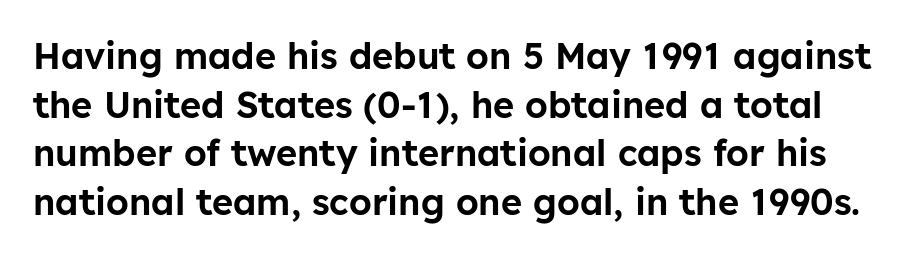
{"serif": "no", "italic": "no", "width": "normal", "stroke_contrast": "low", "x_height": "medium", "monospaced": "no", "underline": "no", "line_spacing": "normal", "line_spacing_ratio": 1.35, "letter_spacing": "normal", "letter_spacing_em": 0.0, "glyph_px": 36}
